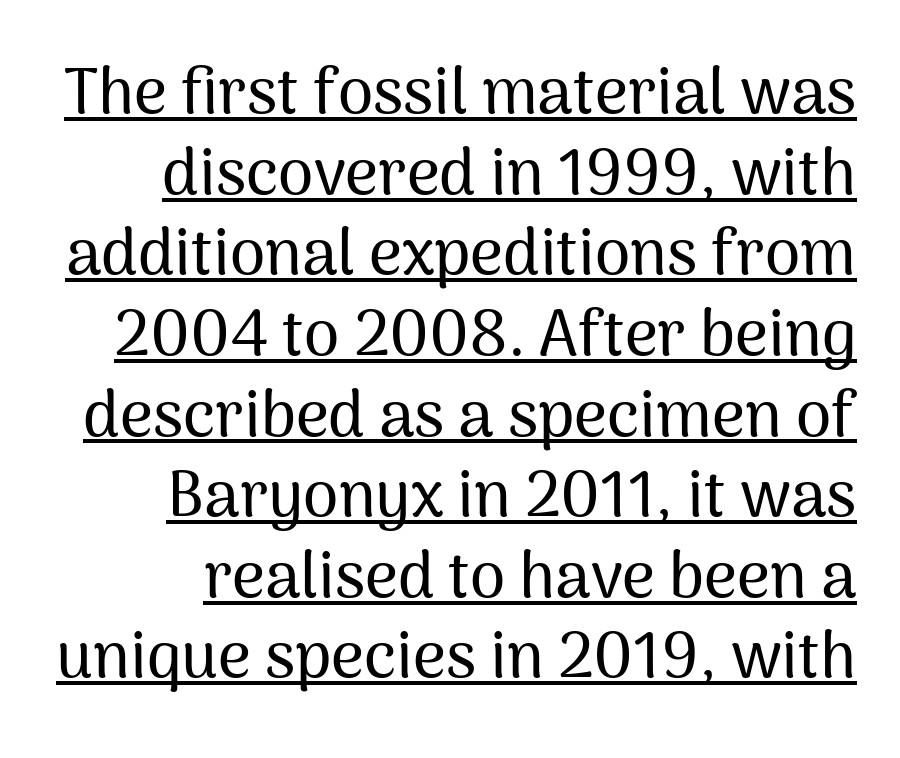
The block of text has a typical density, with ordinary space between rows. The words here are underlined. Default kerning and tracking; the words read as compact shapes. The face used here is proportionally spaced, like ordinary book or web type.
